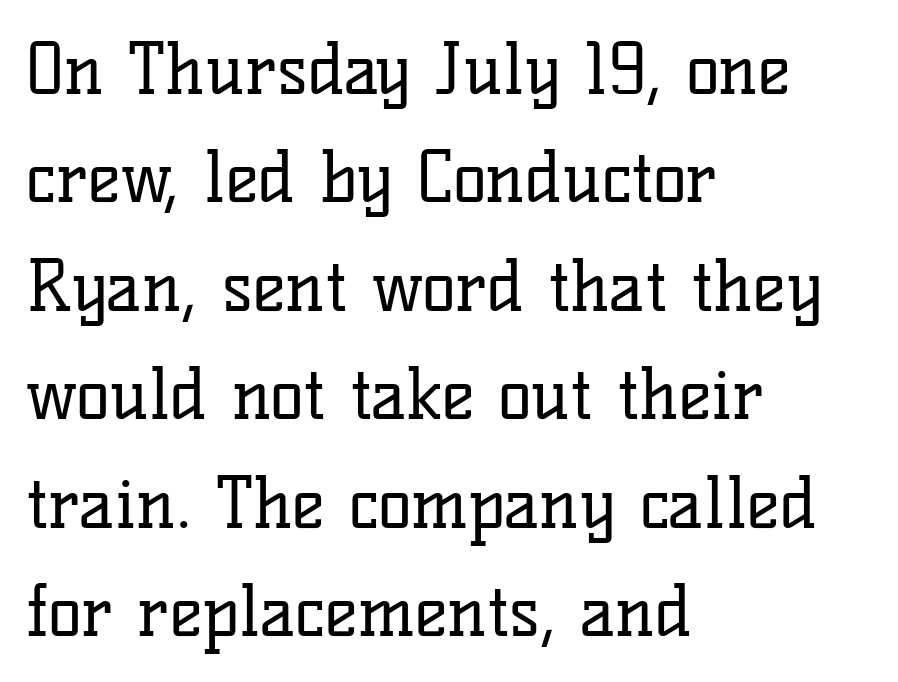
The image shows 70 px regular-weight serif type, upright; set left-aligned, normal line spacing (1.55x), normal letter spacing, not underlined; low stroke contrast and a medium x-height.
